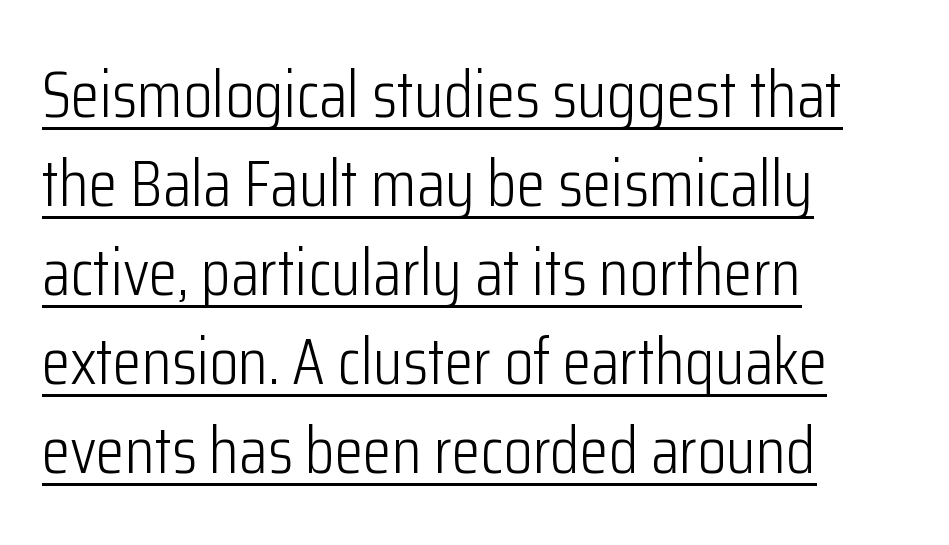
The image shows 66 px light, condensed sans-serif type, upright; set left-aligned, normal line spacing (1.35x), normal letter spacing, underlined; low stroke contrast and a medium x-height.
